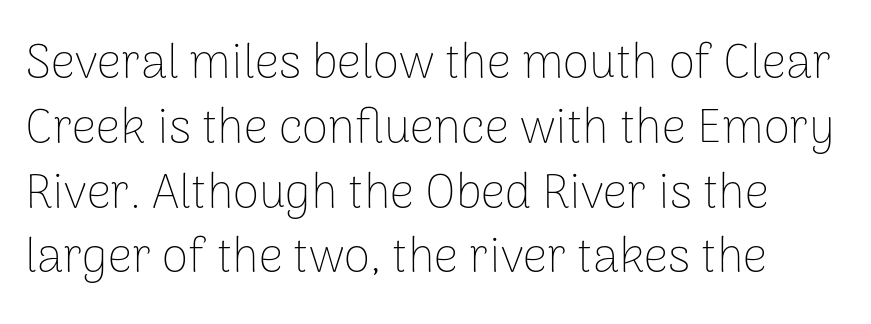
The image shows 48 px thin sans-serif type, upright; set normal line spacing (1.35x), normal letter spacing, not underlined; low stroke contrast and a medium x-height.
